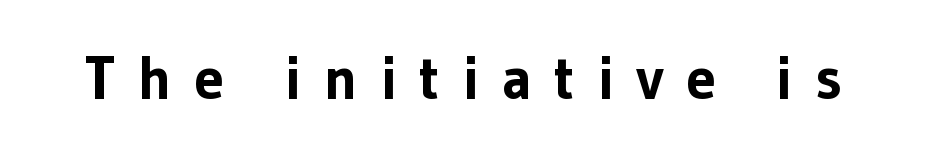
Q: Is the text bold? A: Yes.
Q: Is the text italic (slanted)? A: No, it is upright.
Q: Is the typeface a serif or a sans-serif typeface? A: Sans-serif.
Q: Is the text underlined? A: No.
Q: Is the spacing between letters normal or unusually wide? A: Unusually wide.
Q: Width (condensed, normal, or wide)? A: Normal.
Q: Stroke contrast? A: Low.
Q: x-height? A: Medium.
Q: Monospaced? A: No.
